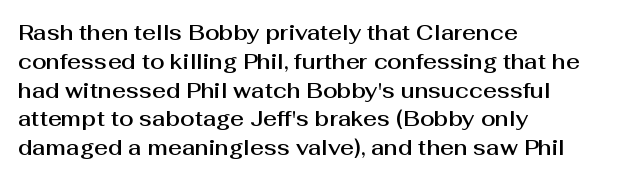
The compositor pushed each line to the left boundary. The strip under each line holds only bare page. When letters stand straight like this, we call the style roman or upright. Letter spacing: default. In terms of leading, this rendering sits right in the middle.
